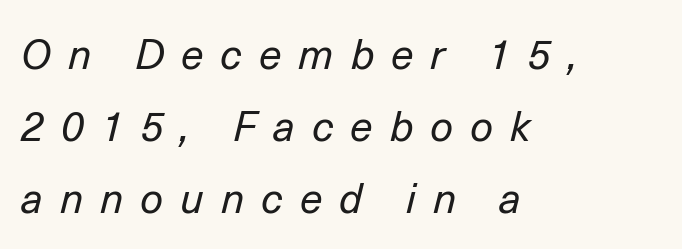
The image shows 41 px regular-weight type, italic (leaning right); set left-aligned, line spacing 1.76x, unusually wide letter spacing (+0.41 em), not underlined; low stroke contrast and a medium x-height.
